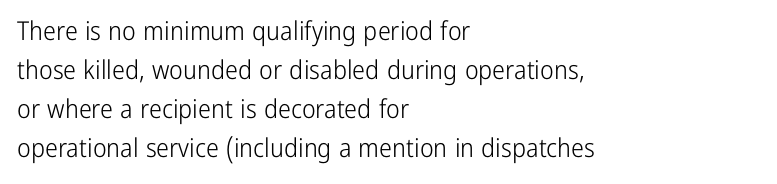
Each new line begins a customary step beneath the previous one. Students, note that the glyphs here touch the page at normal intervals. Letters rest on an invisible, unmarked baseline. Posture: upright roman.
